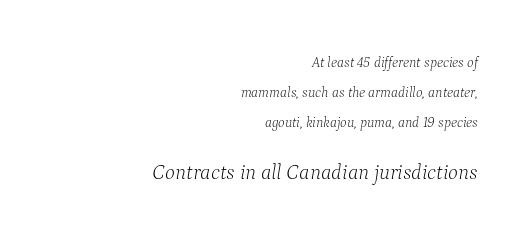
The image shows 21 px text type, italic (leaning right); set right-aligned, loose line spacing (2.13x), normal letter spacing, not underlined; the second (bottom) block is 1.5x larger.
